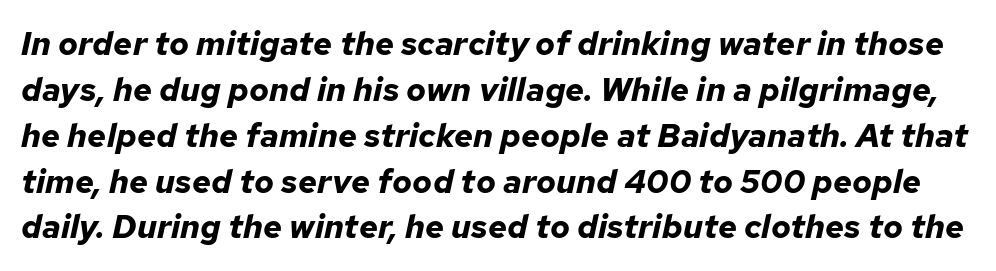
The image shows 33 px bold type, italic (leaning right); set normal line spacing (1.39x), normal letter spacing, not underlined; low stroke contrast and a medium x-height.
